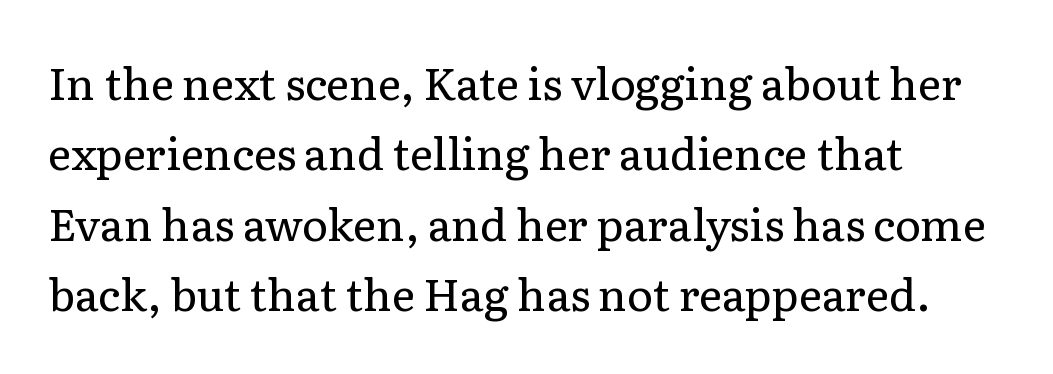
{"serif": "yes", "italic": "no", "bold": "no", "weight": "regular", "width": "normal", "stroke_contrast": "low", "x_height": "medium", "monospaced": "no", "underline": "no", "align": "left", "line_spacing": "normal", "line_spacing_ratio": 1.6, "letter_spacing": "normal", "letter_spacing_em": 0.0, "glyph_px": 44}
